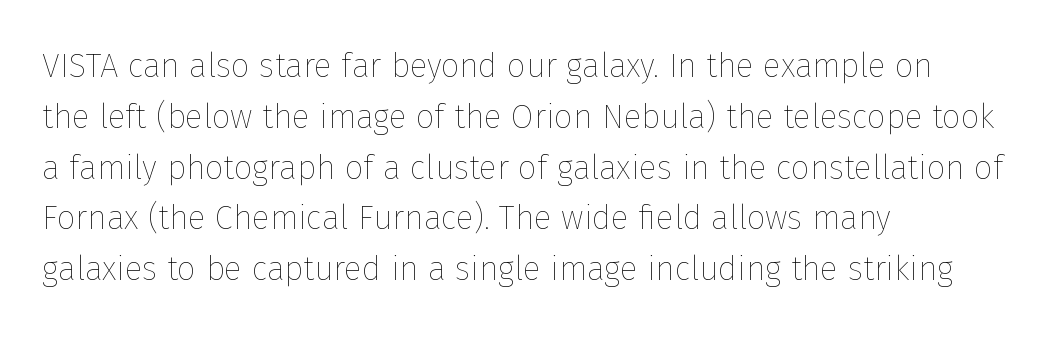
Q: Is the text bold? A: No.
Q: Is the text italic (slanted)? A: No, it is upright.
Q: Is the text underlined? A: No.
Q: How is the paragraph aligned? A: Left-aligned.
Q: Is the spacing between letters normal or unusually wide? A: Normal.
Q: Is the spacing between lines tight, normal or loose? A: Normal.
Q: Width (condensed, normal, or wide)? A: Normal.
Q: Stroke contrast? A: Low.
Q: x-height? A: Medium.
Q: Monospaced? A: No.
